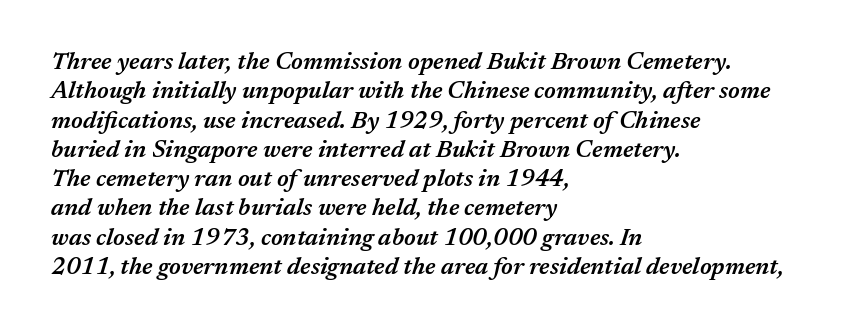
The image shows 24 px text type, italic (leaning right); set left-aligned, line spacing 1.22x, normal letter spacing, not underlined.
